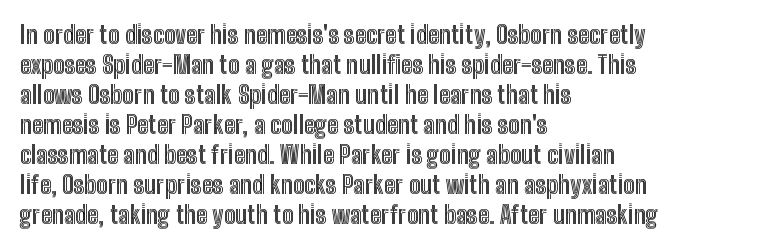
The image shows 24 px text type, upright; set left-aligned, normal line spacing (1.25x), normal letter spacing, not underlined.
